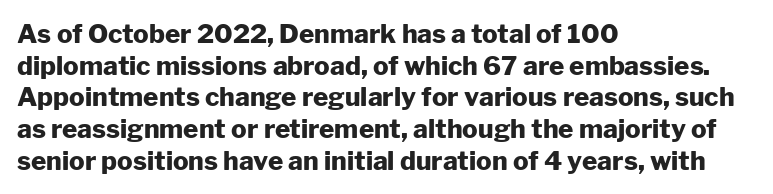
I'd describe the lettering as bold — thick and assertive. Words appear dense and cohesive because spacing is normal. Reading down the block, your eye returns to a fixed left position each line. The lettering holds an erect, upright posture throughout. Descender tails drop into unmarked territory.
